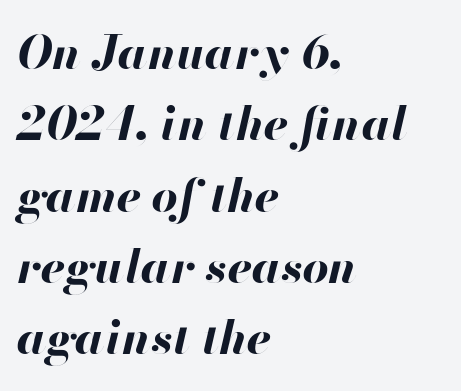
The image shows 46 px bold type, italic (leaning right); set left-aligned, normal line spacing (1.55x), normal letter spacing, not underlined; high stroke contrast and a small x-height.
